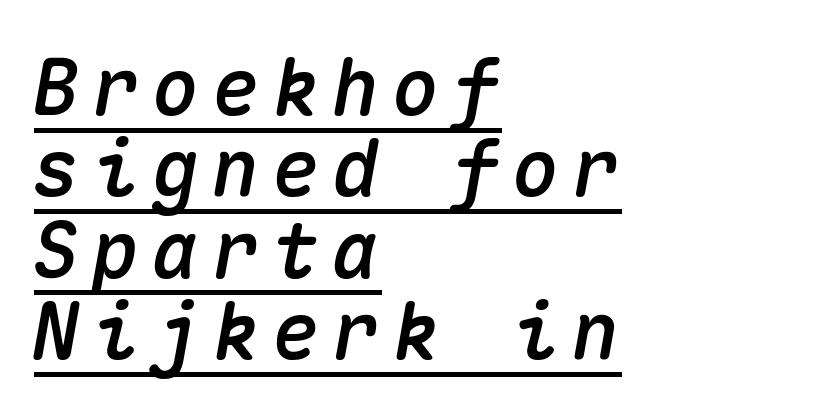
Q: Is the text italic (slanted)? A: Yes, it leans right by about 10 degrees.
Q: Is the text underlined? A: Yes.
Q: How is the paragraph aligned? A: Left-aligned.
Q: Is the spacing between lines tight, normal or loose? A: Tight.
Q: Width (condensed, normal, or wide)? A: Normal.
Q: Stroke contrast? A: Medium.
Q: x-height? A: Medium.
Q: Monospaced? A: Yes.
